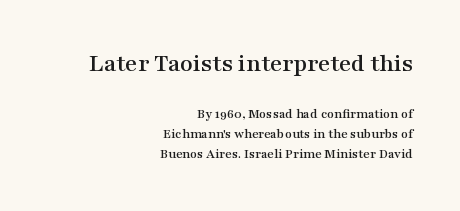
Q: Is the text italic (slanted)? A: No, it is upright.
Q: Is the text underlined? A: No.
Q: How is the paragraph aligned? A: Right-aligned.
Q: Is the spacing between letters normal or unusually wide? A: Normal.
Q: Is the spacing between lines tight, normal or loose? A: Normal.
Q: Which block of text is set in a larger size, the first (top) or the second (bottom)? A: The first (top) one.
